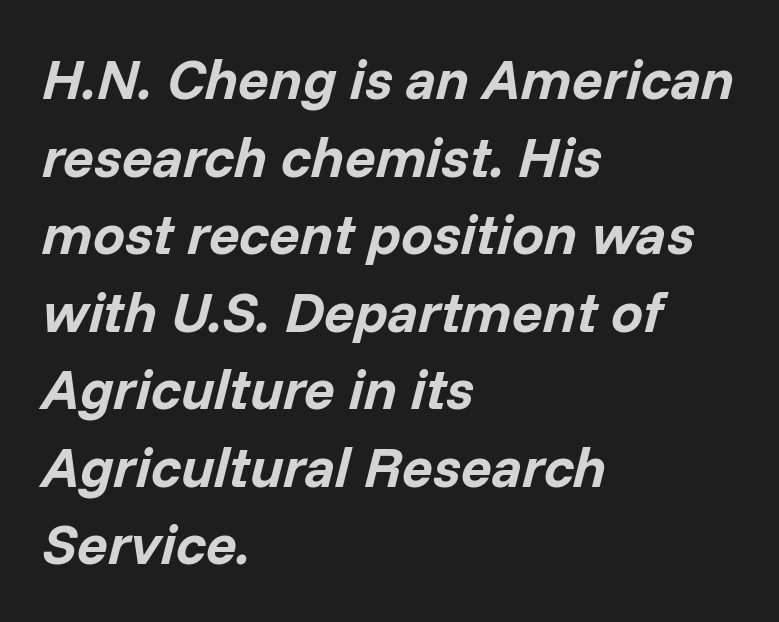
Only glyphs here, with clear space below each row. The compositor pushed each line to the left boundary. The characters look thick and weighty, a clear bold. A typesetter would call this zero additional tracking. The designer left line spacing at the default. The passage shown is typed in a proportional face where columns would drift.
